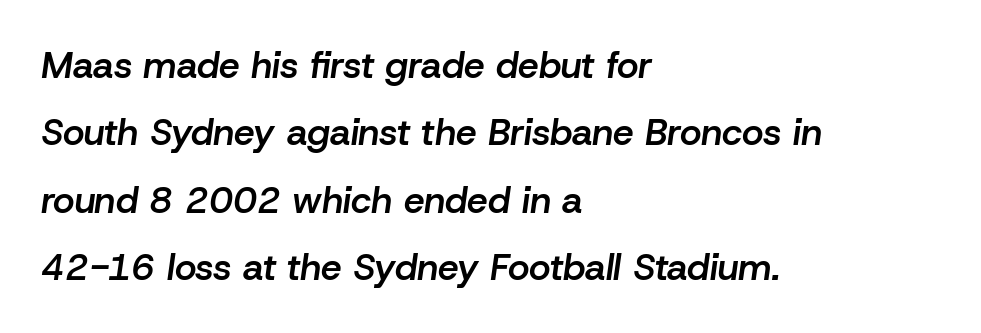
Q: Is the text bold? A: Semi-bold.
Q: Is the text italic (slanted)? A: Yes, it leans right by about 8 degrees.
Q: Is the text underlined? A: No.
Q: How is the paragraph aligned? A: Left-aligned.
Q: Is the spacing between letters normal or unusually wide? A: Normal.
Q: Width (condensed, normal, or wide)? A: Normal.
Q: Stroke contrast? A: Low.
Q: x-height? A: Medium.
Q: Monospaced? A: No.
